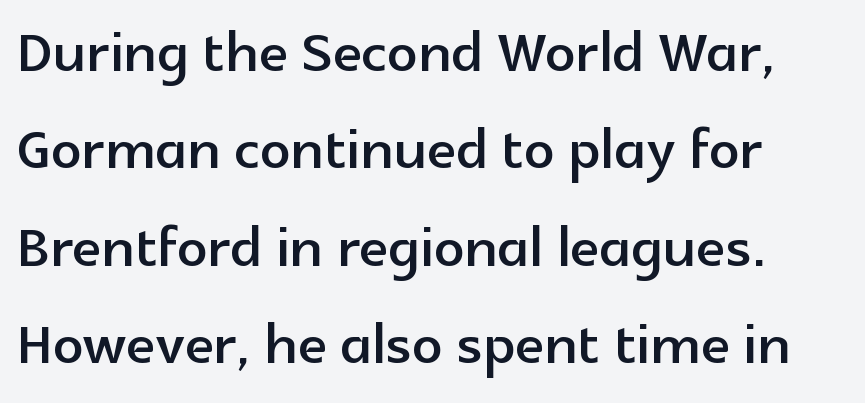
{"serif": "no", "italic": "no", "width": "normal", "x_height": "medium", "monospaced": "no", "underline": "no", "align": "left", "line_spacing": "normal", "line_spacing_ratio": 1.28, "letter_spacing": "normal", "letter_spacing_em": 0.0, "glyph_px": 76}
